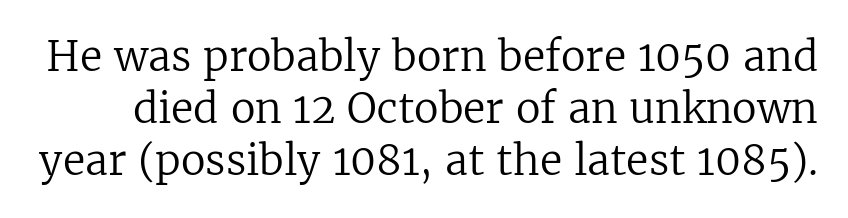
{"serif": "yes", "italic": "no", "bold": "no", "weight": "regular", "width": "normal", "stroke_contrast": "low", "x_height": "medium", "monospaced": "no", "underline": "no", "line_spacing": "normal", "line_spacing_ratio": 1.27, "letter_spacing": "normal", "letter_spacing_em": 0.0, "glyph_px": 41}
